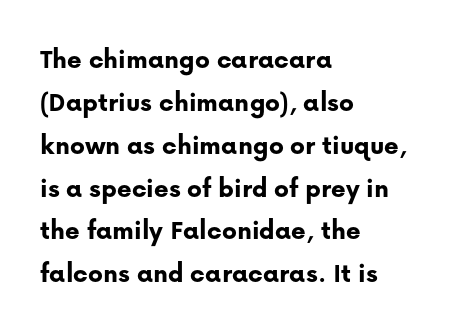
{"serif": "no", "italic": "no", "bold": "yes", "weight": "bold", "width": "normal", "stroke_contrast": "low", "x_height": "medium", "monospaced": "no", "underline": "no", "align": "left", "line_spacing": "normal", "line_spacing_ratio": 1.53, "letter_spacing": "normal", "letter_spacing_em": 0.0, "glyph_px": 28}
